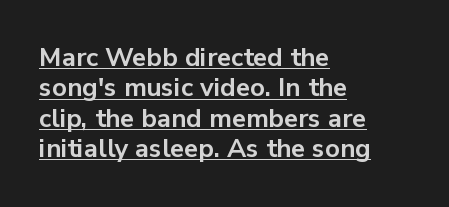
The image shows 26 px bold type, upright; set left-aligned, line spacing 1.17x, normal letter spacing, underlined.
